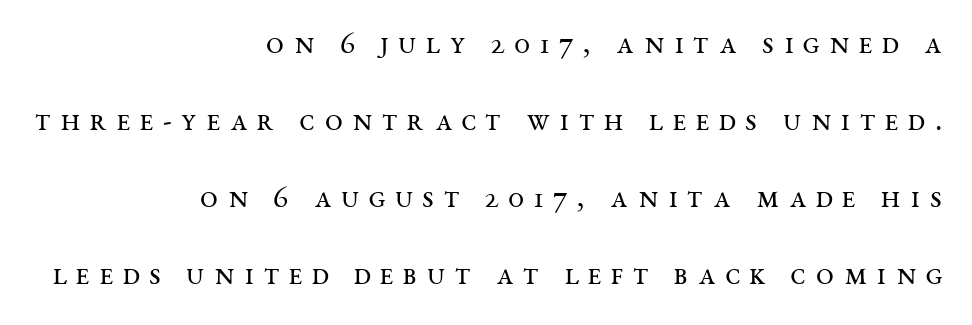
A typesetter would label this face a serif. Stem width sits at or under what a default text font uses. Is this a fixed-width face? No — the glyphs have proportional, varying widths. Honestly, the letter spacing is so wide it's the main thing you notice. Characters remain perfectly vertical along every line. Regarding leading, the lines here are spaced well apart.
